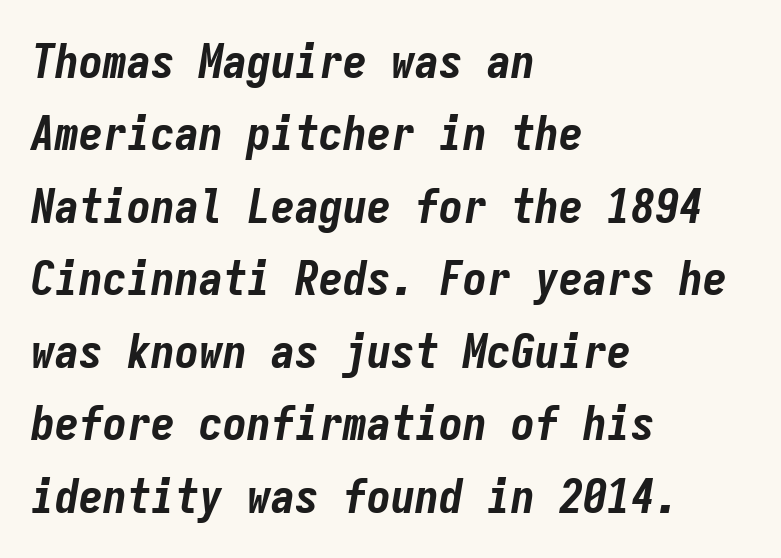
{"italic": "yes", "lean": "right", "slant_degrees": 9, "bold": "yes", "weight": "bold", "width": "condensed", "stroke_contrast": "low", "x_height": "medium", "monospaced": "yes", "underline": "no", "align": "left", "line_spacing": "normal", "line_spacing_ratio": 1.51, "letter_spacing": "normal", "letter_spacing_em": 0.0, "glyph_px": 48}
